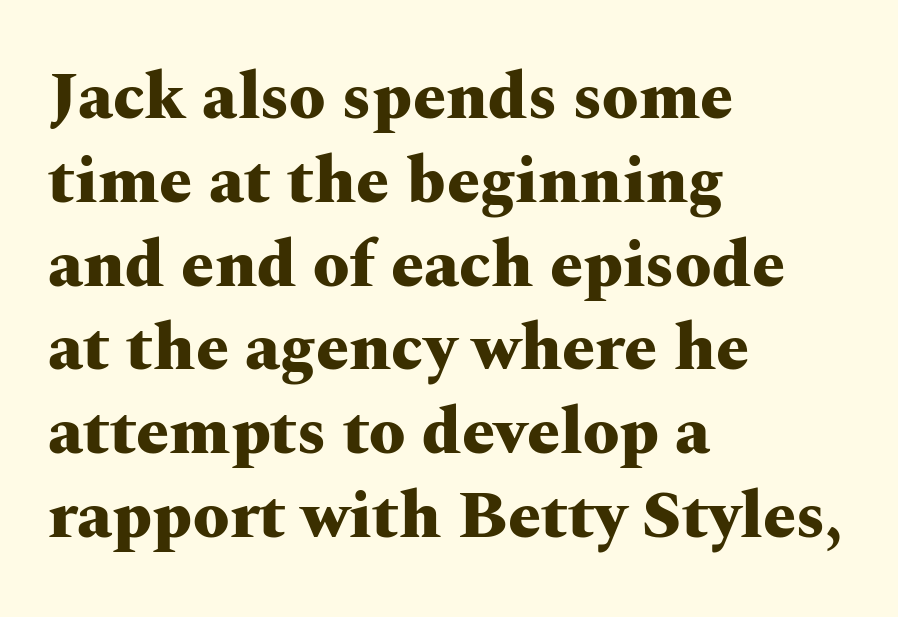
Baseline-to-baseline distance is the conventional proportion of letter height. Glance below the letters and you will spot only blank space. Little horizontal feet cap the strokes, marking this as serif type. Do the letters lean? They stand straight.
